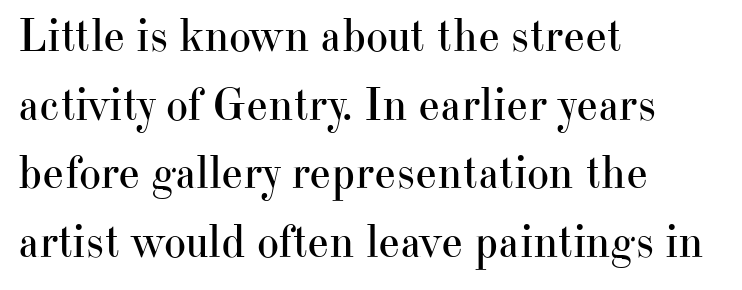
One glance says typical: line gaps are just what's usual. Does the lettering tilt? It doesn't — this is upright. You could call the tracking neutral — neither tight nor loose. Alignment: flush left.
